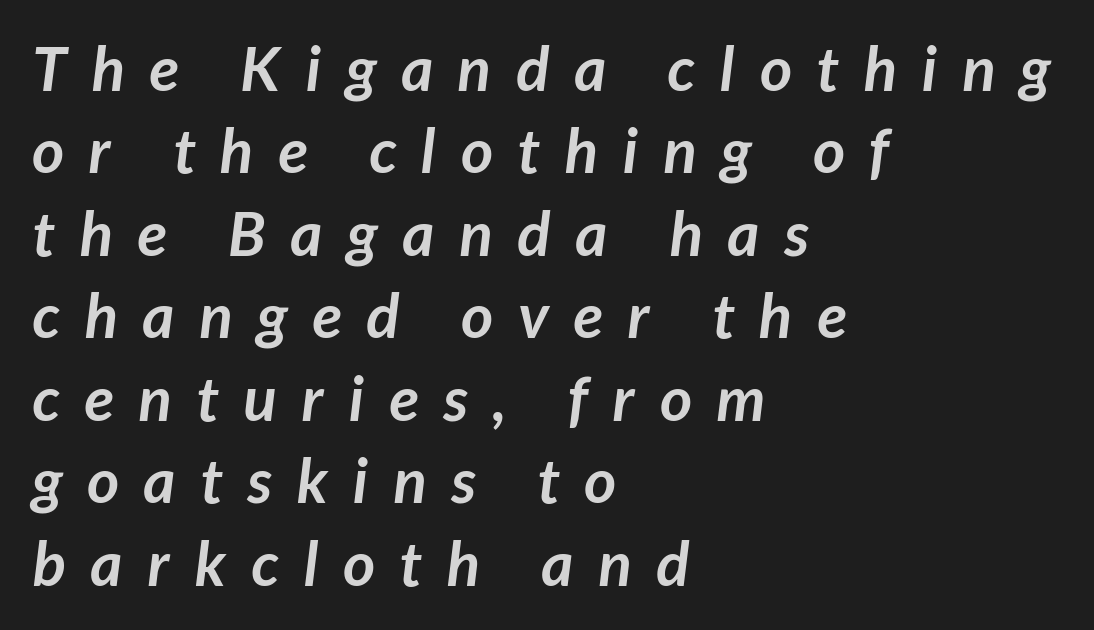
Regarding serifs, this sample does without them. The horizontal fit of the characters is loose and conspicuously gappy. Any mark beneath the type? The region is blank. Is this a fixed-width face? No — the glyphs have proportional, varying widths. What weight is shown? A full bold with thick strokes.
